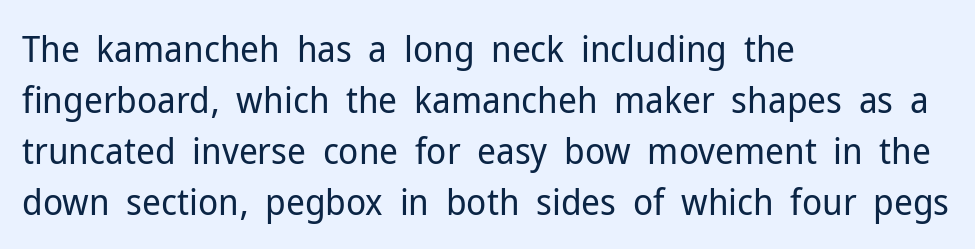
Characters follow at the spacing the type designer built in. Horizontal alignment here is leftward, the default for most running prose. The specimen reads as upright at a glance. Underlining? Definitely not there. Line spacing here is normal.
